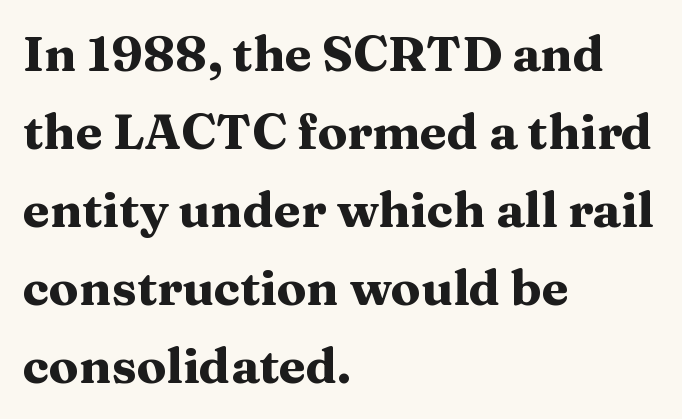
{"serif": "yes", "italic": "no", "bold": "yes", "weight": "heavy", "width": "wide", "stroke_contrast": "medium", "x_height": "medium", "monospaced": "no", "underline": "no", "align": "left", "line_spacing": "normal", "line_spacing_ratio": 1.59, "letter_spacing": "normal", "letter_spacing_em": 0.0, "glyph_px": 49}
